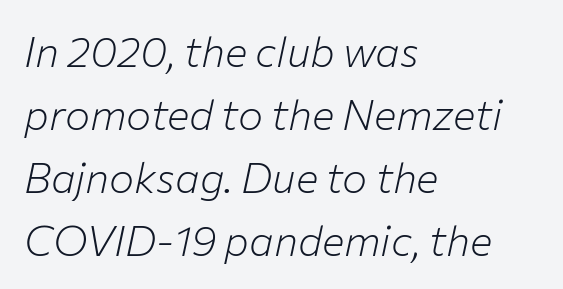
{"italic": "yes", "lean": "right", "slant_degrees": 12, "bold": "no", "weight": "light", "width": "normal", "stroke_contrast": "low", "x_height": "medium", "monospaced": "no", "underline": "no", "align": "left", "line_spacing": "normal", "line_spacing_ratio": 1.5, "letter_spacing": "normal", "letter_spacing_em": 0.0, "glyph_px": 42}
